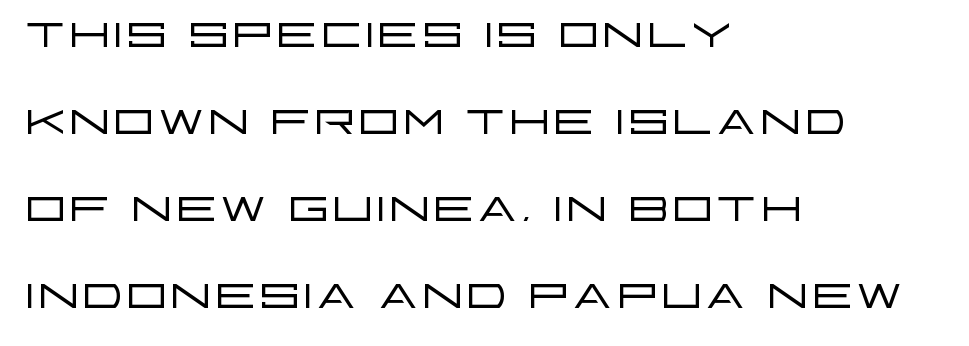
Q: Is the text bold? A: No.
Q: Is the text italic (slanted)? A: No, it is upright.
Q: Is the typeface a serif or a sans-serif typeface? A: Sans-serif.
Q: Is the text underlined? A: No.
Q: How is the paragraph aligned? A: Left-aligned.
Q: Is the spacing between letters normal or unusually wide? A: Normal.
Q: Is the spacing between lines tight, normal or loose? A: Normal.
Q: Width (condensed, normal, or wide)? A: Wide.
Q: Stroke contrast? A: Low.
Q: x-height? A: Large.
Q: Monospaced? A: No.
